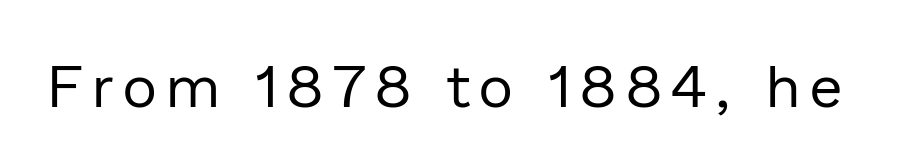
{"serif": "no", "italic": "no", "bold": "no", "weight": "regular", "width": "normal", "stroke_contrast": "low", "x_height": "medium", "monospaced": "no", "underline": "no", "glyph_px": 59}
